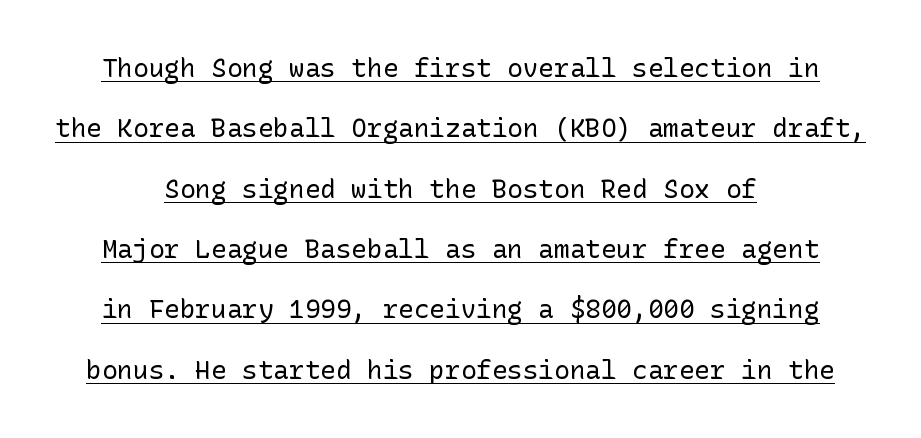
These lines keep a tight, regular rhythm from letter to letter. The string is rendered with underlining switched on. A typesetter would call this leading open, well beyond the default. No italicization has been applied; the sample stays upright. Bold? No — there's no thickening of the strokes.
